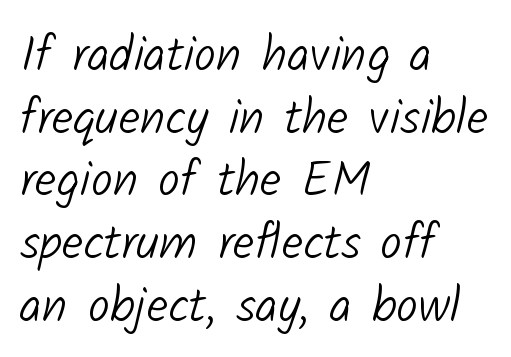
In terms of letterspacing, this is plain default setting. Type without underlining. Is the block centered? No — it sits flush against the left margin. The rendering uses a moderate line-height, typical for paragraphs. Weight class: somewhere from thin through regular.
